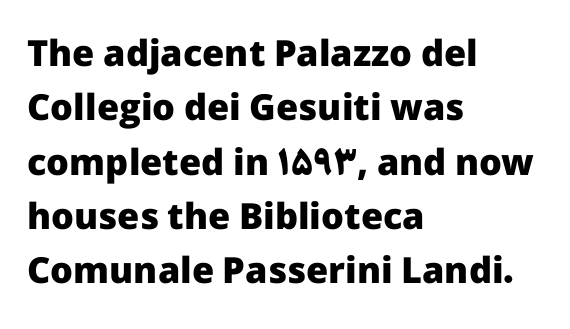
{"serif": "no", "italic": "no", "bold": "yes", "weight": "heavy", "width": "normal", "stroke_contrast": "low", "x_height": "medium", "monospaced": "no", "underline": "no", "align": "left", "line_spacing": "normal", "line_spacing_ratio": 1.51, "letter_spacing": "normal", "letter_spacing_em": 0.0, "glyph_px": 36}
